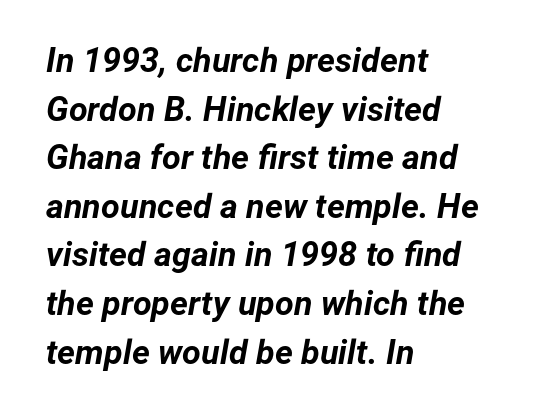
The image shows 34 px bold type, italic (leaning right); set left-aligned, normal line spacing (1.43x), normal letter spacing, not underlined; low stroke contrast and a medium x-height.
